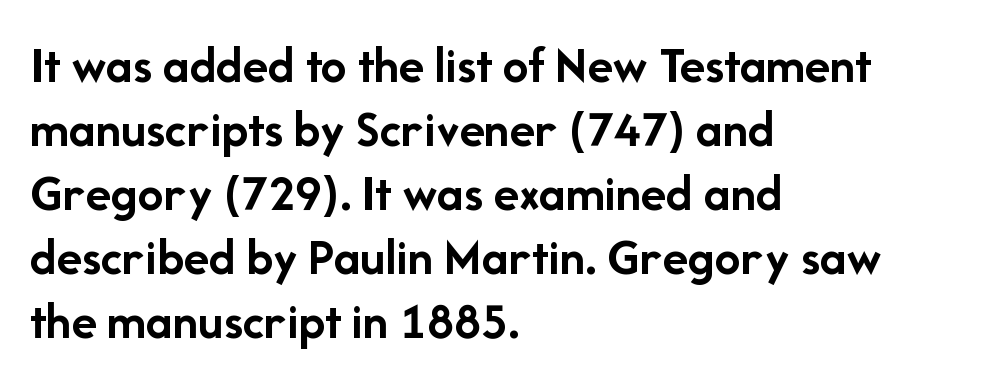
Each line starts at the same left margin while the right side varies. Look at the bottom of the vertical strokes: they stop flat, with no serifs. Ascenders rise straight up at ninety degrees. Honestly, the letter spacing is just normal — you wouldn't notice it. Looks like regular typesetting: each glyph gets only the width it needs. The passage shown is not underscored anywhere.
